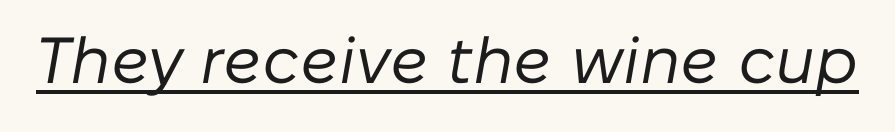
Slanted lettering throughout. Note the varied advance widths — an 'i' is clearly narrower than an 'm'. Beneath each row of characters lies a ruled line. Tracking value appears to be zero — textbook default spacing.
